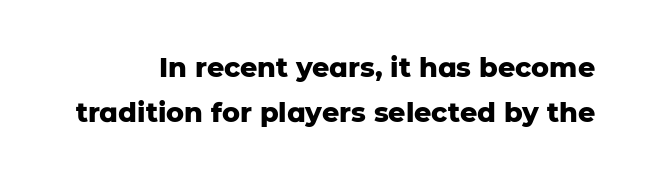
Vertical spacing — default. Nothing unusual about the tracking: characters are spaced as the font intends. Descenders hang freely into open space. Do the letters lean? They stand straight. The sample has been set heavy, in full bold.
